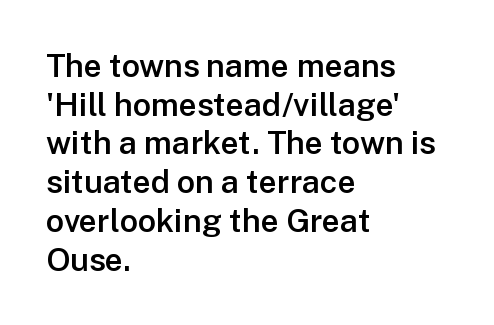
The image shows 32 px semibold sans-serif type, upright; set left-aligned, line spacing 1.21x, normal letter spacing, not underlined; low stroke contrast and a medium x-height.
